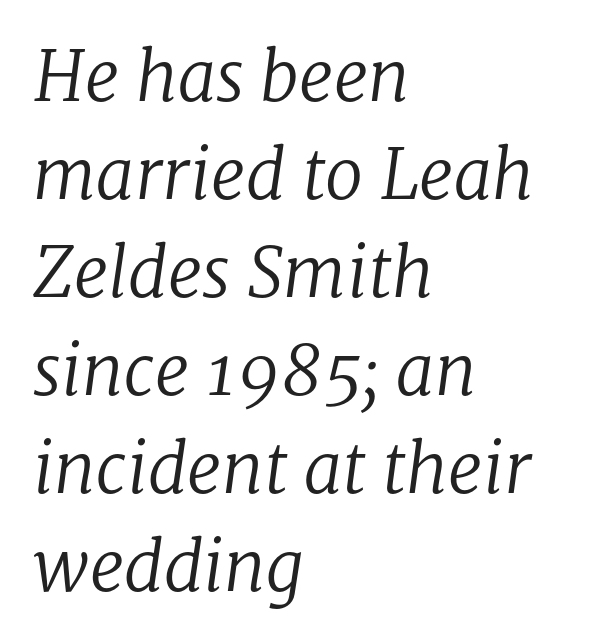
Q: Is the text bold? A: No.
Q: Is the text italic (slanted)? A: Yes, it leans right by about 8 degrees.
Q: Is the typeface a serif or a sans-serif typeface? A: Serif.
Q: Is the text underlined? A: No.
Q: How is the paragraph aligned? A: Left-aligned.
Q: Is the spacing between letters normal or unusually wide? A: Normal.
Q: Is the spacing between lines tight, normal or loose? A: Normal.
Q: Width (condensed, normal, or wide)? A: Normal.
Q: Stroke contrast? A: Low.
Q: x-height? A: Medium.
Q: Monospaced? A: No.
